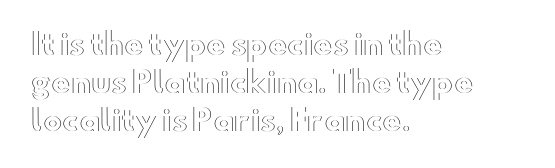
{"italic": "no", "width": "wide", "x_height": "small", "monospaced": "no", "underline": "no", "align": "left", "line_spacing": "normal", "line_spacing_ratio": 1.31, "letter_spacing": "normal", "letter_spacing_em": 0.0, "glyph_px": 29}
